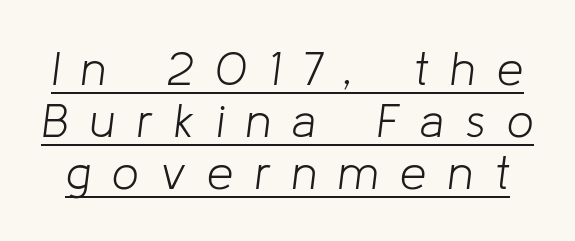
Weight: regular or lighter. This sample has the flowing, uneven cadence of proportional lettering. Is the type slanted? Yes — the strokes lean at a clear angle. Underlining? Definitely there. Interline gaps are noticeably narrow in this sample. The tracking jumps out immediately: characters are airy and widely separated.
